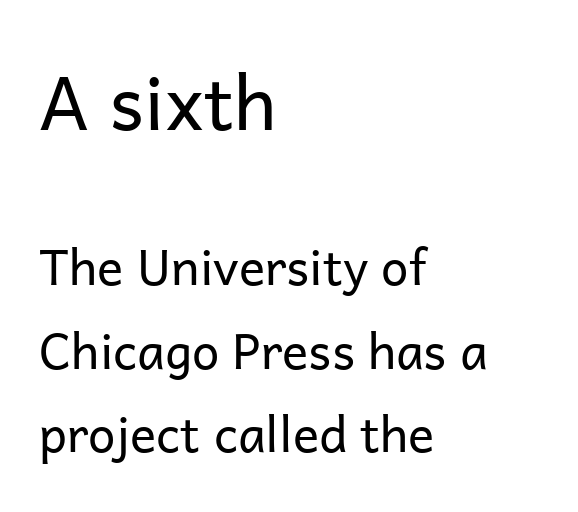
The gaps between neighbouring characters are ordinary and unremarkable. It's the straight-up-and-down kind of type. Type style note: lacks serifs. The face used here appears at its bigger size in the upper chunk.
